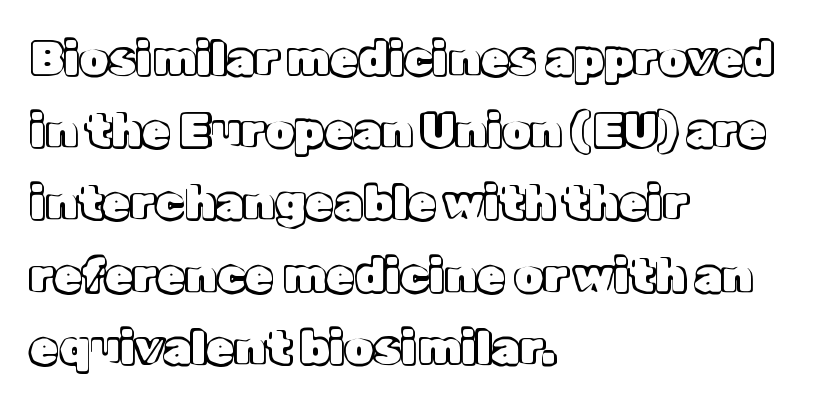
Q: Is the text italic (slanted)? A: No, it is upright.
Q: Is the text underlined? A: No.
Q: How is the paragraph aligned? A: Left-aligned.
Q: Is the spacing between letters normal or unusually wide? A: Normal.
Q: Is the spacing between lines tight, normal or loose? A: Normal.
Q: Width (condensed, normal, or wide)? A: Normal.
Q: x-height? A: Medium.
Q: Monospaced? A: No.
